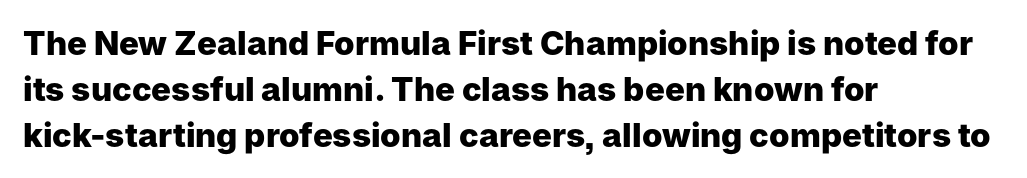
{"serif": "no", "italic": "no", "bold": "yes", "weight": "heavy", "width": "normal", "stroke_contrast": "low", "x_height": "medium", "monospaced": "no", "underline": "no", "align": "left", "line_spacing": "normal", "line_spacing_ratio": 1.39, "letter_spacing": "normal", "letter_spacing_em": 0.0, "glyph_px": 33}
